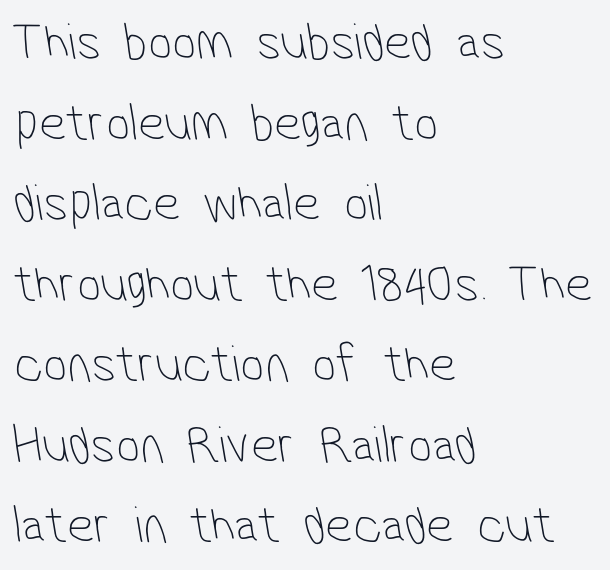
{"serif": "no", "bold": "no", "weight": "thin", "width": "condensed", "stroke_contrast": "low", "x_height": "medium", "monospaced": "no", "underline": "no", "align": "left", "line_spacing": "normal", "line_spacing_ratio": 1.52, "letter_spacing": "normal", "letter_spacing_em": 0.0, "glyph_px": 53}
